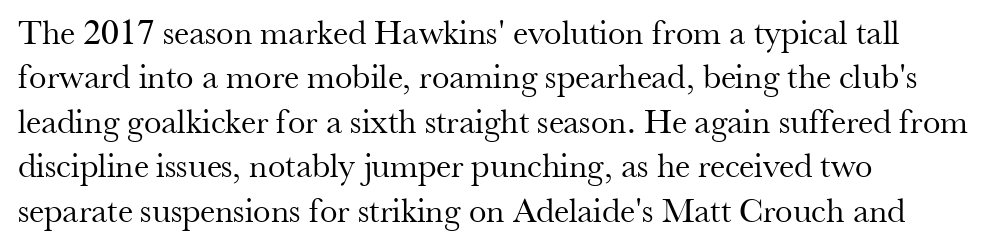
Q: Is the text bold? A: No.
Q: Is the text italic (slanted)? A: No, it is upright.
Q: Is the typeface a serif or a sans-serif typeface? A: Serif.
Q: Is the text underlined? A: No.
Q: How is the paragraph aligned? A: Left-aligned.
Q: Is the spacing between letters normal or unusually wide? A: Normal.
Q: Is the spacing between lines tight, normal or loose? A: Normal.
Q: Width (condensed, normal, or wide)? A: Normal.
Q: Stroke contrast? A: Medium.
Q: x-height? A: Small.
Q: Monospaced? A: No.
